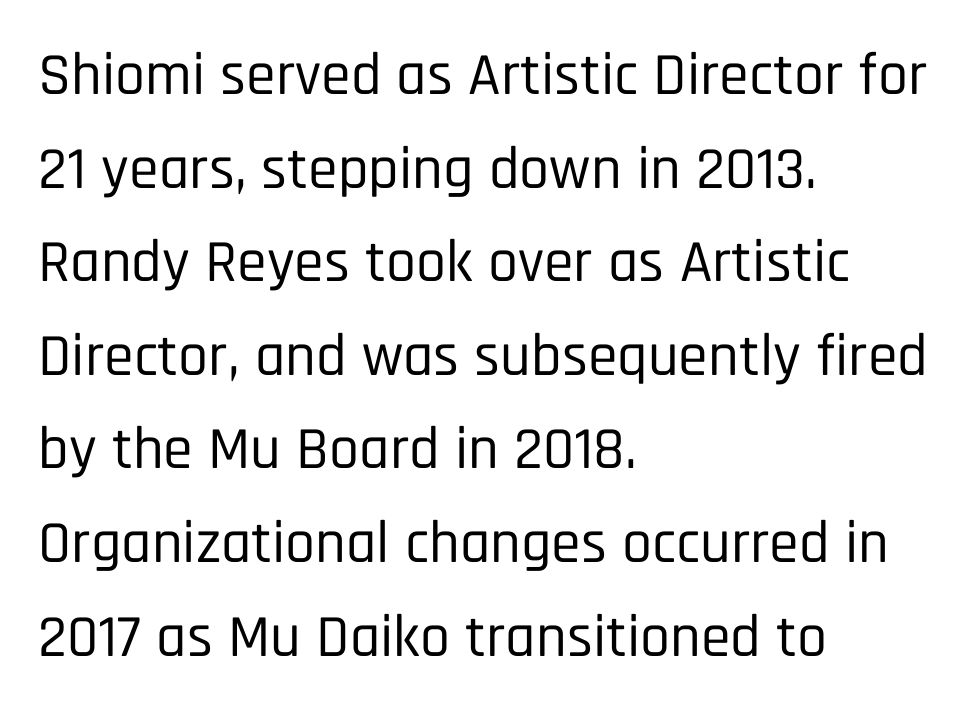
In terms of letterform style, serifs are entirely absent. Does extra space separate the letters? No, they use regular spacing. Is there any slant? The stems are plumb. Decoration check: the copy has no underline. Layout note: lines flush left.
